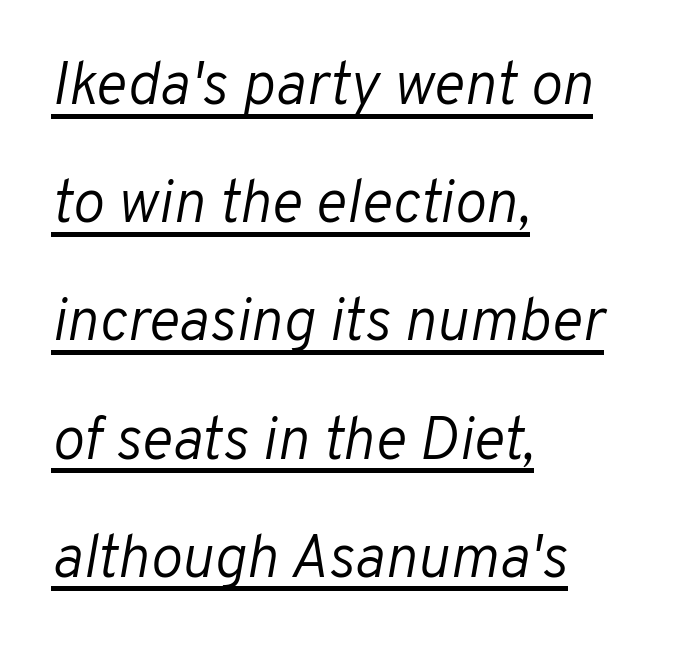
A typesetter would call this zero additional tracking. The axis of the letterforms is tilted away from vertical. Looks like someone drew a line under every word here. You could not count columns in this text — the font is proportionally spaced. These lines are set flush left with a ragged right edge.
